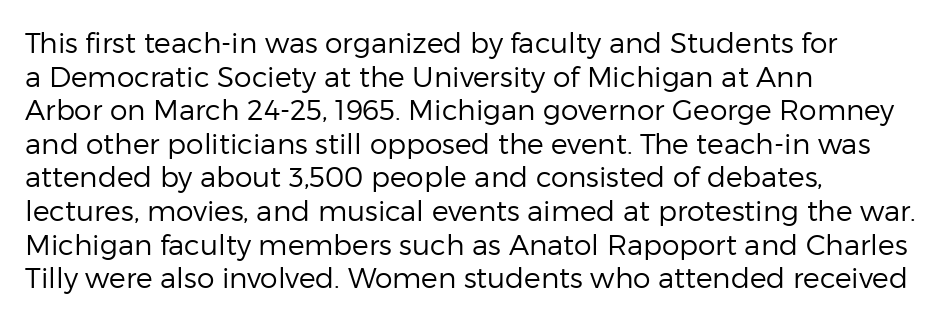
Q: Is the text bold? A: No.
Q: Is the text italic (slanted)? A: No, it is upright.
Q: Is the typeface a serif or a sans-serif typeface? A: Sans-serif.
Q: Is the text underlined? A: No.
Q: How is the paragraph aligned? A: Left-aligned.
Q: Is the spacing between letters normal or unusually wide? A: Normal.
Q: Width (condensed, normal, or wide)? A: Normal.
Q: Stroke contrast? A: Low.
Q: x-height? A: Medium.
Q: Monospaced? A: No.
